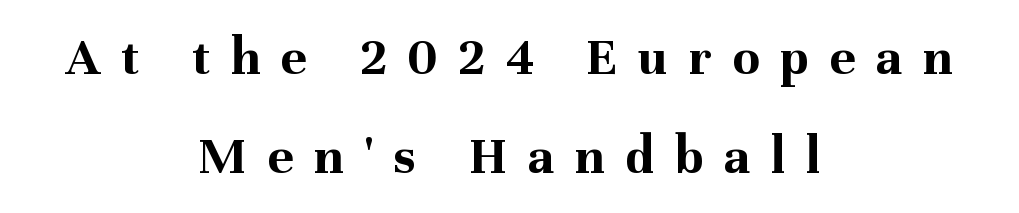
The image shows 55 px bold serif type, upright; set centered, line spacing 1.8x, unusually wide letter spacing (+0.38 em), not underlined; medium stroke contrast and a medium x-height.
